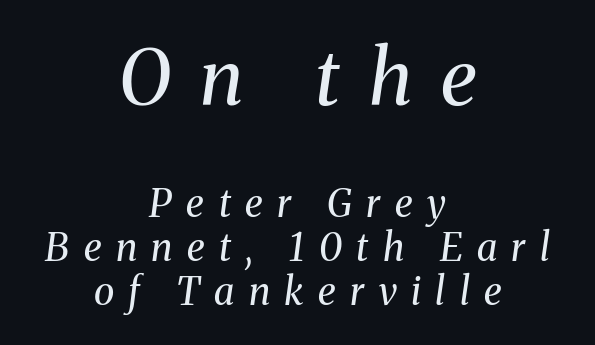
Q: Is the text bold? A: No.
Q: Is the text italic (slanted)? A: Yes, it leans right by about 8 degrees.
Q: Is the typeface a serif or a sans-serif typeface? A: Serif.
Q: Is the text underlined? A: No.
Q: How is the paragraph aligned? A: Centered.
Q: Is the spacing between letters normal or unusually wide? A: Unusually wide.
Q: Is the spacing between lines tight, normal or loose? A: Tight.
Q: Which block of text is set in a larger size, the first (top) or the second (bottom)? A: The first (top) one.
Q: Width (condensed, normal, or wide)? A: Normal.
Q: Stroke contrast? A: Medium.
Q: x-height? A: Medium.
Q: Monospaced? A: No.
